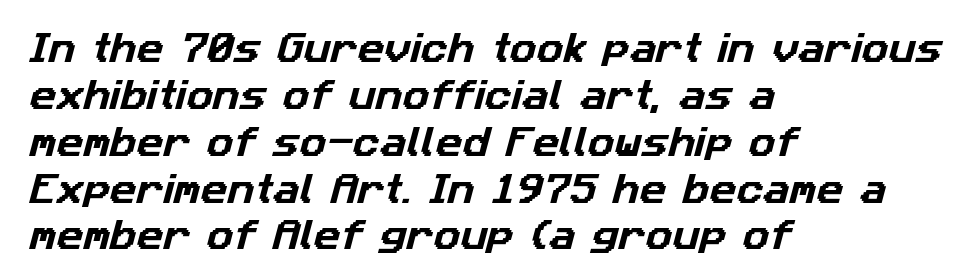
Line spacing here is normal. Is this a fixed-width face? No — the glyphs have proportional, varying widths. The space directly below the letters is spotless. Each word holds together tightly as a unit, with standard inter-letter gaps. The lines are quadded left.
